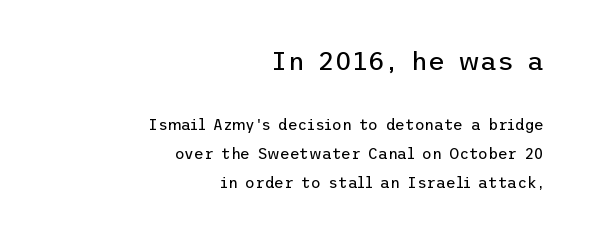
The image shows 26 px text type, upright; set right-aligned, loose line spacing (1.91x), normal letter spacing, not underlined; the first (top) block is 1.73x larger.
